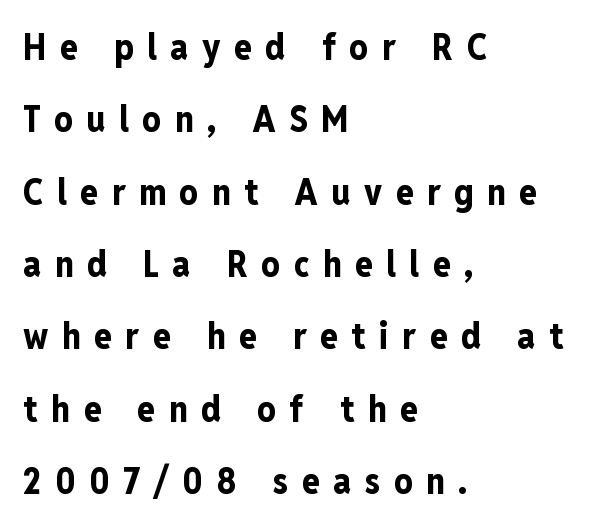
Q: Is the text bold? A: Yes.
Q: Is the text italic (slanted)? A: No, it is upright.
Q: Is the typeface a serif or a sans-serif typeface? A: Sans-serif.
Q: Is the text underlined? A: No.
Q: How is the paragraph aligned? A: Left-aligned.
Q: Is the spacing between letters normal or unusually wide? A: Unusually wide.
Q: Is the spacing between lines tight, normal or loose? A: Loose.
Q: Width (condensed, normal, or wide)? A: Condensed.
Q: Stroke contrast? A: Low.
Q: x-height? A: Medium.
Q: Monospaced? A: No.
